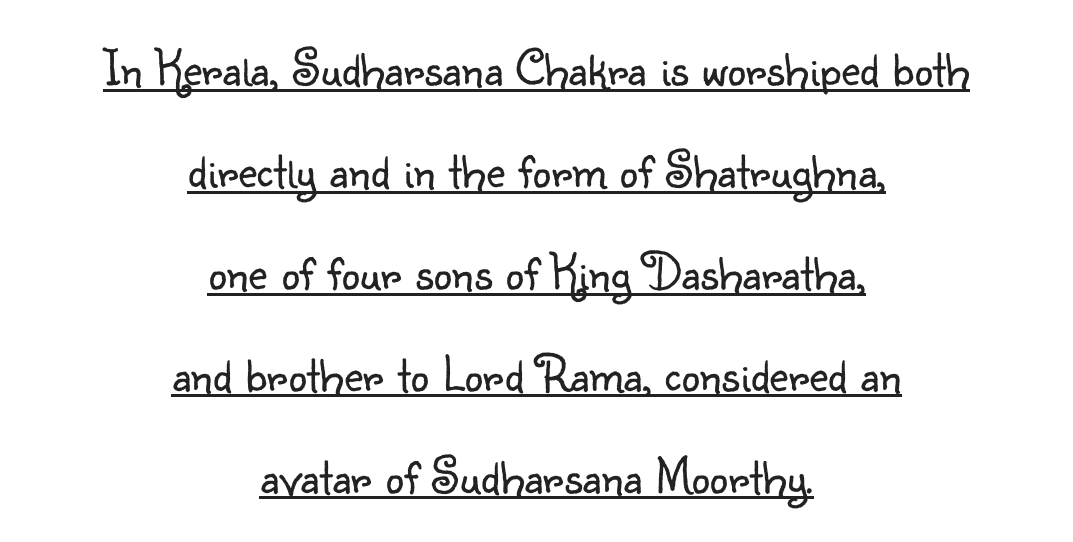
{"serif": "no", "italic": "no", "bold": "no", "weight": "light", "width": "normal", "stroke_contrast": "low", "x_height": "small", "monospaced": "no", "underline": "yes", "align": "center", "line_spacing": "loose", "line_spacing_ratio": 1.96, "letter_spacing": "normal", "letter_spacing_em": 0.0, "glyph_px": 52}
